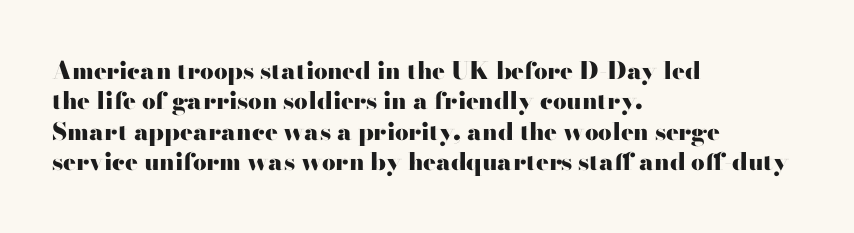
The glyphs are unaccompanied by any horizontal stroke below them. The leading is moderate, giving the passage an even texture. Left-aligned paragraph, ragged on the right. A full-strength bold gives these letters their thick strokes. This sample uses an upright cut, with every glyph sitting square on the baseline.
